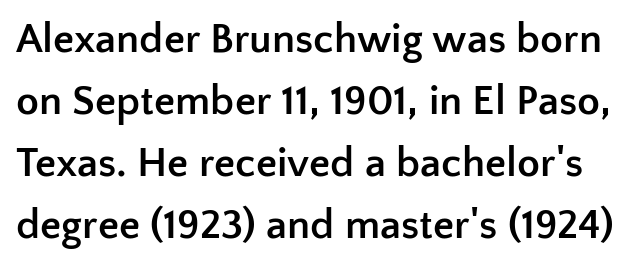
{"serif": "no", "italic": "no", "bold": "yes", "weight": "semibold", "width": "normal", "stroke_contrast": "low", "x_height": "medium", "monospaced": "no", "underline": "no", "line_spacing": "normal", "line_spacing_ratio": 1.48, "letter_spacing": "normal", "letter_spacing_em": 0.0, "glyph_px": 42}
